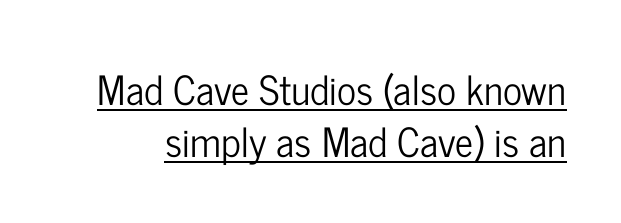
Rows of type keep a routine distance in the vertical direction. Nothing unusual about the tracking: characters are spaced as the font intends. Notice how a bar underscores the lettering throughout. Nope, no serifs anywhere on these letters.
